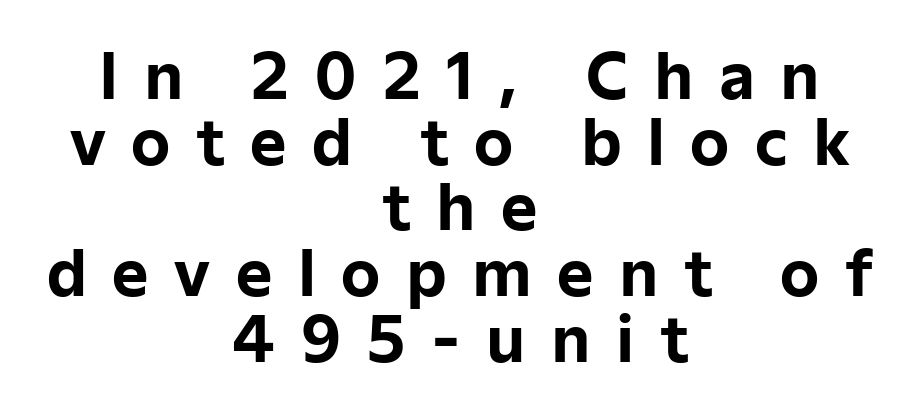
Q: Is the text bold? A: Yes.
Q: Is the text italic (slanted)? A: No, it is upright.
Q: Is the typeface a serif or a sans-serif typeface? A: Sans-serif.
Q: Is the text underlined? A: No.
Q: How is the paragraph aligned? A: Centered.
Q: Is the spacing between letters normal or unusually wide? A: Unusually wide.
Q: Is the spacing between lines tight, normal or loose? A: Tight.
Q: Width (condensed, normal, or wide)? A: Normal.
Q: Stroke contrast? A: Low.
Q: x-height? A: Medium.
Q: Monospaced? A: No.
